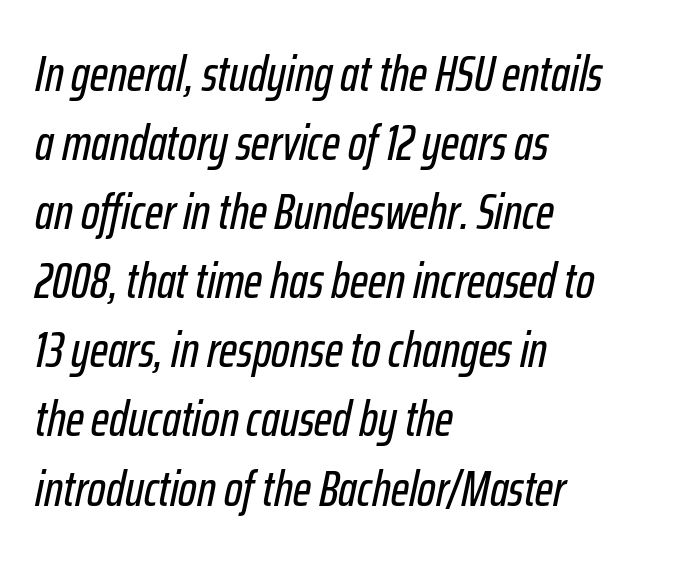
The image shows 49 px condensed type, italic (leaning right); set left-aligned, normal line spacing (1.41x), normal letter spacing, not underlined; low stroke contrast and a medium x-height.
